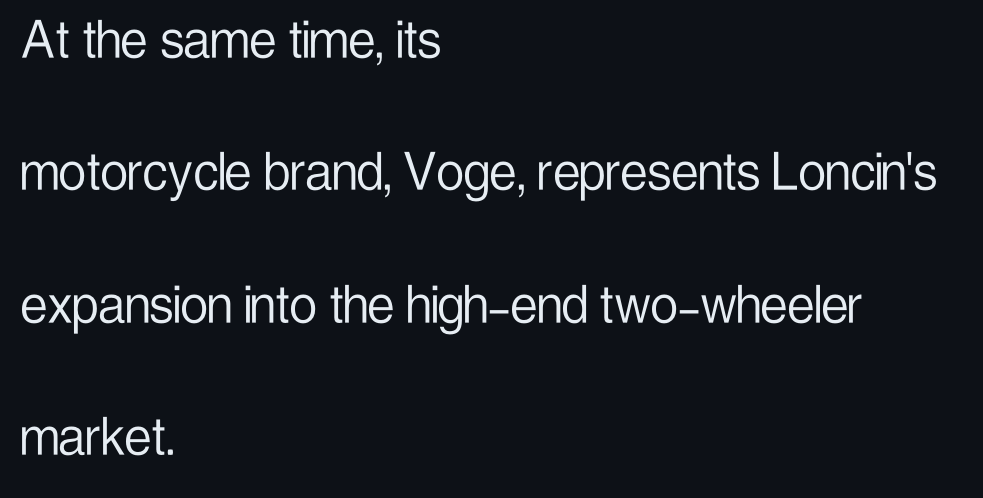
The image shows 61 px light, condensed sans-serif type, upright; set left-aligned, loose line spacing (2.17x), normal letter spacing, not underlined; low stroke contrast and a medium x-height.
